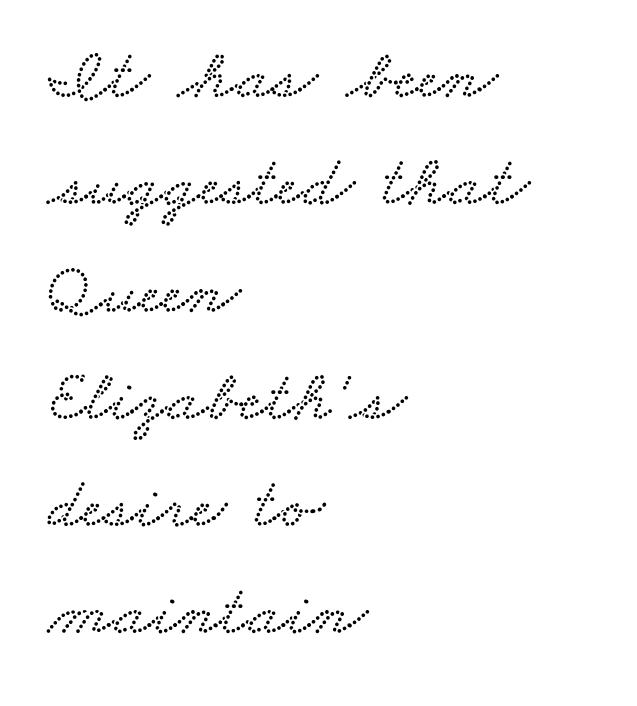
The image shows 72 px wide type; set left-aligned, normal line spacing (1.49x), normal letter spacing, not underlined; low stroke contrast and a small x-height.
